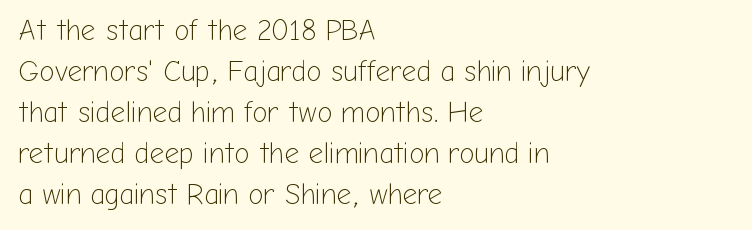
{"serif": "no", "italic": "no", "bold": "no", "weight": "light", "width": "normal", "stroke_contrast": "low", "x_height": "medium", "monospaced": "no", "underline": "no", "align": "left", "line_spacing": "normal", "line_spacing_ratio": 1.41, "letter_spacing": "normal", "letter_spacing_em": 0.0, "glyph_px": 29}
